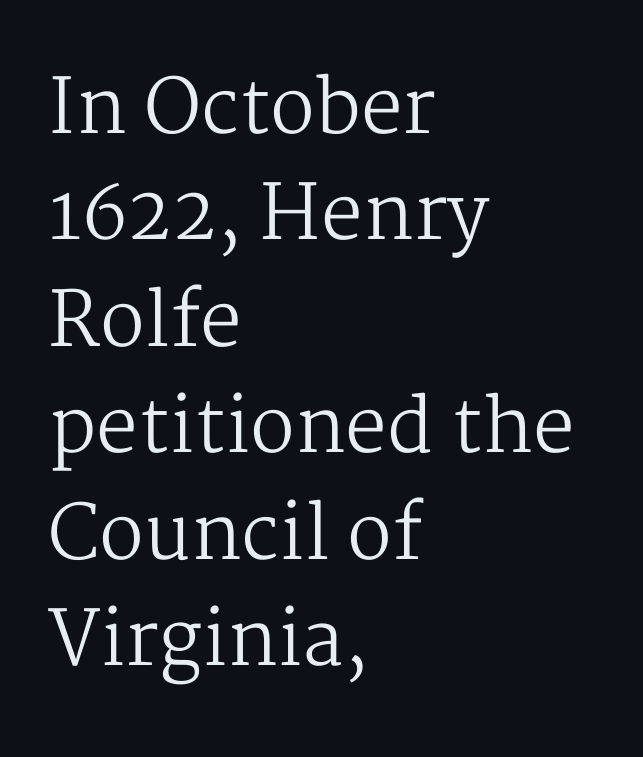
The image shows 75 px regular-weight serif type, upright; set left-aligned, normal line spacing (1.42x), normal letter spacing, not underlined; medium stroke contrast and a medium x-height.
